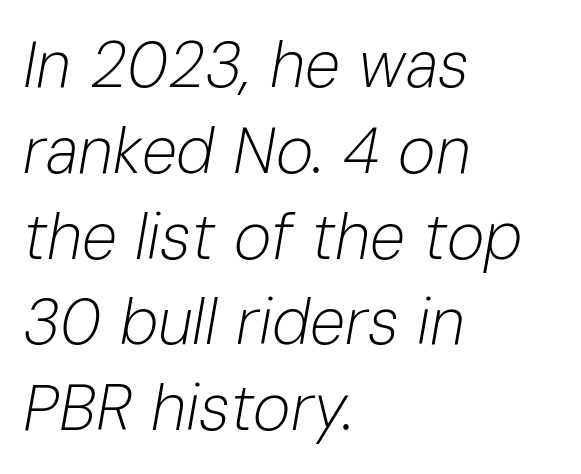
The image shows 64 px light type, italic (leaning right); set left-aligned, normal line spacing (1.34x), normal letter spacing, not underlined; low stroke contrast and a medium x-height.
